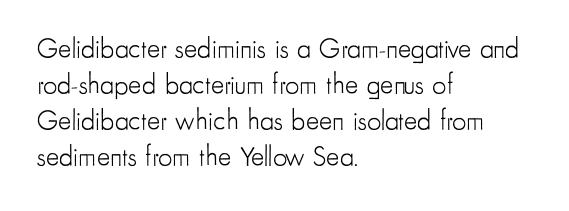
{"serif": "no", "italic": "no", "bold": "no", "weight": "light", "width": "condensed", "stroke_contrast": "low", "x_height": "small", "monospaced": "no", "underline": "no", "align": "left", "line_spacing": "normal", "line_spacing_ratio": 1.29, "letter_spacing": "normal", "letter_spacing_em": 0.0, "glyph_px": 28}
